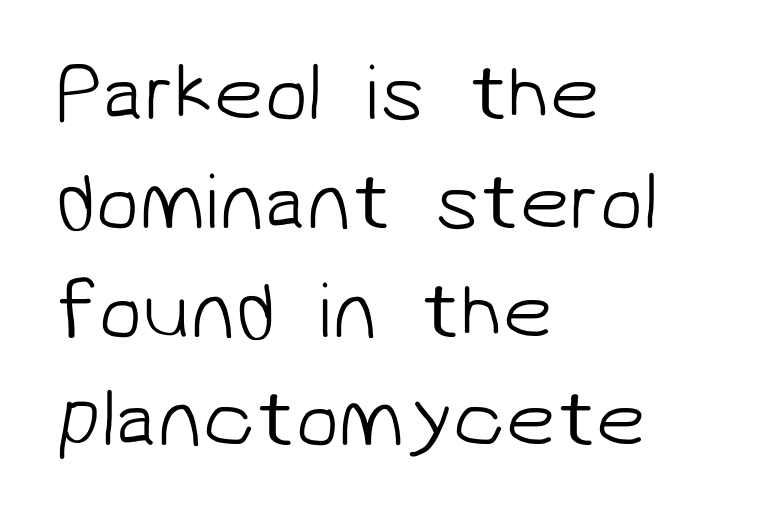
The image shows 80 px light sans-serif type; set left-aligned, normal line spacing (1.36x), normal letter spacing, not underlined; low stroke contrast and a medium x-height.
